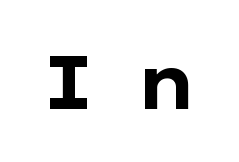
Q: Is the text bold? A: Yes.
Q: Is the text italic (slanted)? A: No, it is upright.
Q: Is the typeface a serif or a sans-serif typeface? A: Sans-serif.
Q: Is the text underlined? A: No.
Q: Is the spacing between letters normal or unusually wide? A: Unusually wide.
Q: Width (condensed, normal, or wide)? A: Wide.
Q: Stroke contrast? A: Low.
Q: x-height? A: Medium.
Q: Monospaced? A: No.
